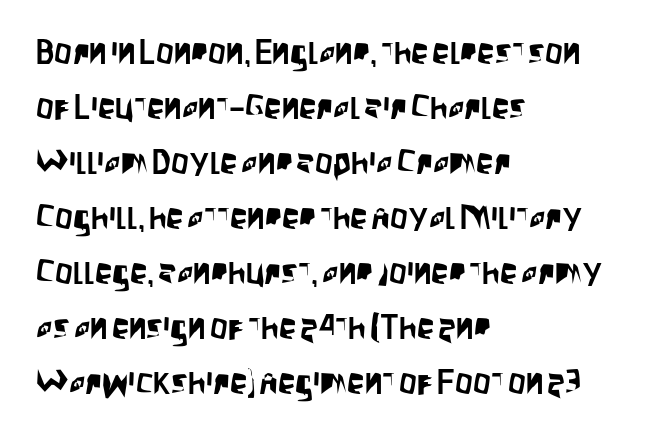
Glance below the letters and you will spot only blank space. The ragged edge is on the right, which tells us the setting is flush left. Ascenders rise straight up at ninety degrees. The passage shown has conventional tracking throughout. Regarding leading, the lines here are spaced in the standard way.
